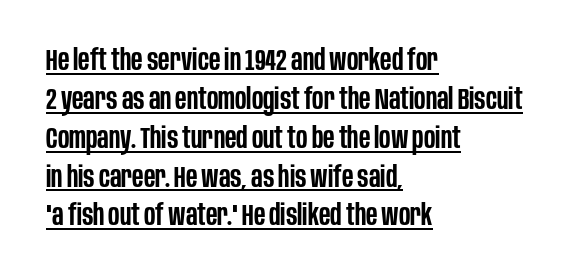
{"serif": "no", "italic": "no", "bold": "semi", "weight": "semibold", "width": "condensed", "stroke_contrast": "low", "x_height": "large", "monospaced": "no", "underline": "yes", "align": "left", "line_spacing": "normal", "line_spacing_ratio": 1.34, "letter_spacing": "normal", "letter_spacing_em": 0.0, "glyph_px": 29}
